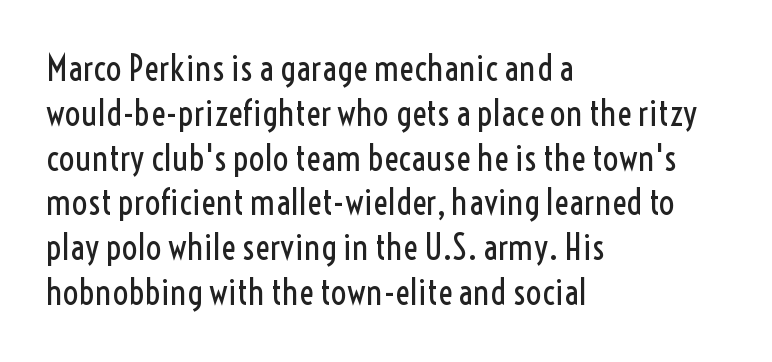
Layout note: lines flush left. Each row of text sits above clean, open space. The face used here is proportionally spaced, like ordinary book or web type. The type is set solid horizontally, with unmodified tracking. If you measured baseline to baseline, you'd find a middling distance. A sans-serif font was chosen for this passage.
